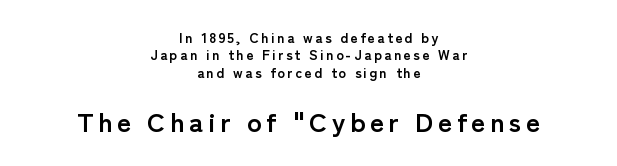
Q: Is the text bold? A: Yes.
Q: Is the text italic (slanted)? A: No, it is upright.
Q: Is the text underlined? A: No.
Q: How is the paragraph aligned? A: Centered.
Q: Which block of text is set in a larger size, the first (top) or the second (bottom)? A: The second (bottom) one.
